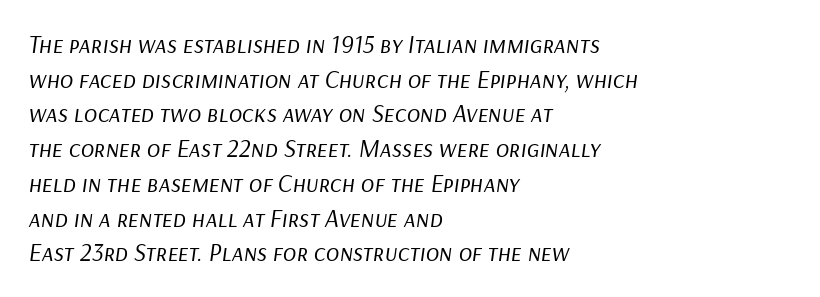
Q: Is the text bold? A: No.
Q: Is the text italic (slanted)? A: Yes, it leans right by about 9 degrees.
Q: Is the text underlined? A: No.
Q: How is the paragraph aligned? A: Left-aligned.
Q: Is the spacing between letters normal or unusually wide? A: Normal.
Q: Is the spacing between lines tight, normal or loose? A: Normal.
